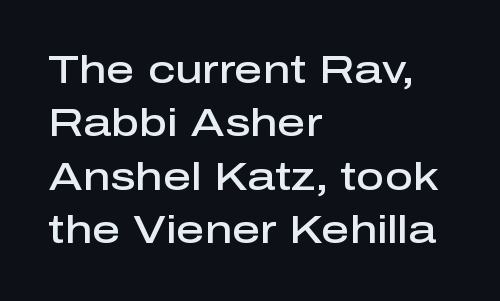
{"serif": "no", "italic": "no", "bold": "semi", "weight": "semibold", "width": "normal", "stroke_contrast": "low", "x_height": "medium", "monospaced": "no", "underline": "no", "align": "left", "line_spacing": "normal", "line_spacing_ratio": 1.37, "letter_spacing": "normal", "letter_spacing_em": 0.0, "glyph_px": 39}
